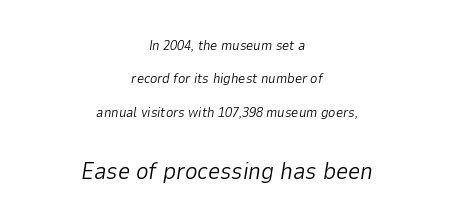
Q: Is the text bold? A: No.
Q: Is the text italic (slanted)? A: Yes, it leans right by about 9 degrees.
Q: Is the text underlined? A: No.
Q: How is the paragraph aligned? A: Centered.
Q: Is the spacing between letters normal or unusually wide? A: Normal.
Q: Is the spacing between lines tight, normal or loose? A: Loose.
Q: Which block of text is set in a larger size, the first (top) or the second (bottom)? A: The second (bottom) one.
